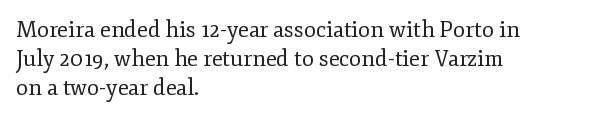
The image shows 22 px text type, upright; set left-aligned, normal line spacing (1.32x), normal letter spacing, not underlined.
